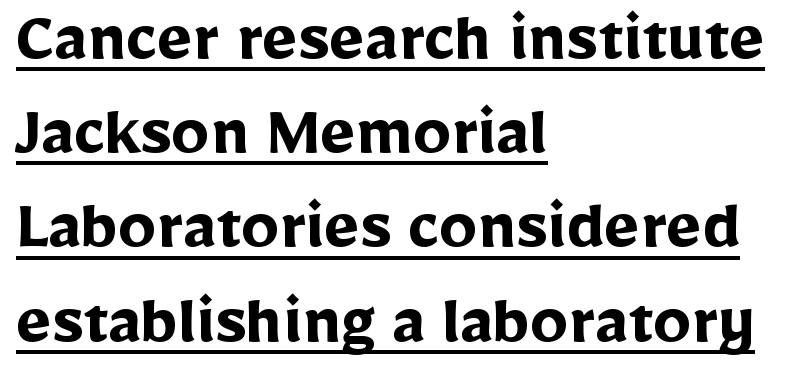
{"serif": "no", "italic": "no", "bold": "yes", "weight": "semibold", "width": "normal", "stroke_contrast": "low", "x_height": "medium", "monospaced": "no", "underline": "yes", "align": "left", "line_spacing_ratio": 1.24, "letter_spacing": "normal", "letter_spacing_em": 0.0, "glyph_px": 76}
